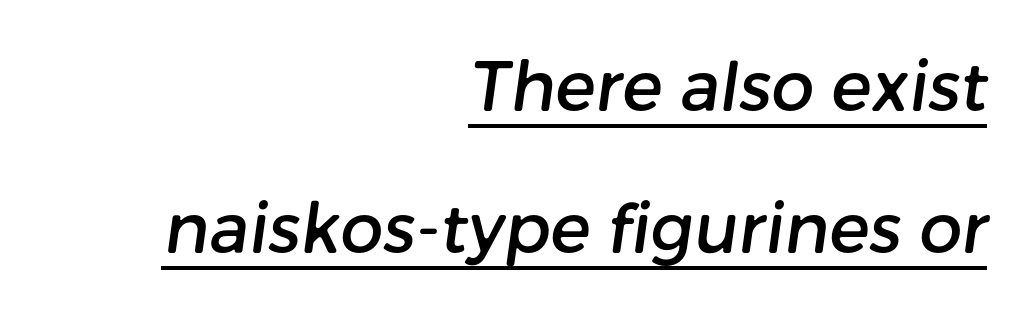
You could call the tracking neutral — neither tight nor loose. Stroke terminals: plain, sans-serif. Looks like someone drew a line under every word here. Alignment: flush right. A typesetter would call this proportional, since set widths differ per character. Summary of vertical rhythm: relaxed, with wide interline spacing.
